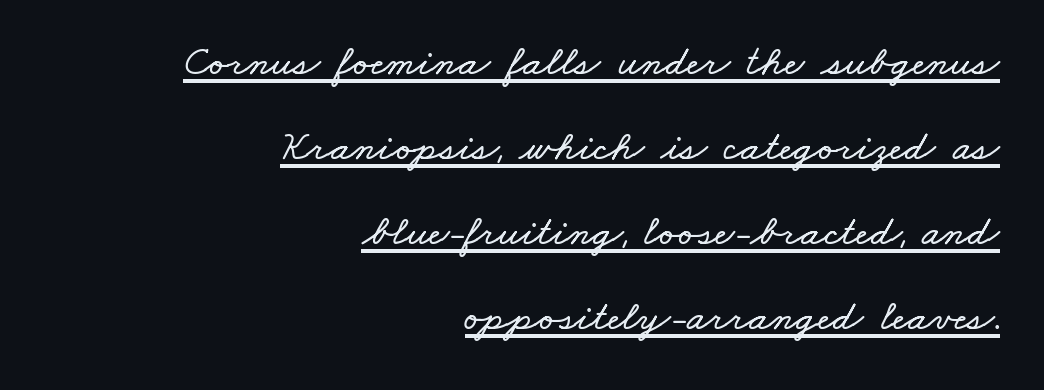
Is the letter spacing exaggerated? No — it looks like the ordinary default. Loosely led — the rows are spread out. The rendering uses natural spacing where letterforms have individual widths. You can see a thin bar hugging the bottom of the glyphs. The paragraph has a hard right edge and a soft left edge.
